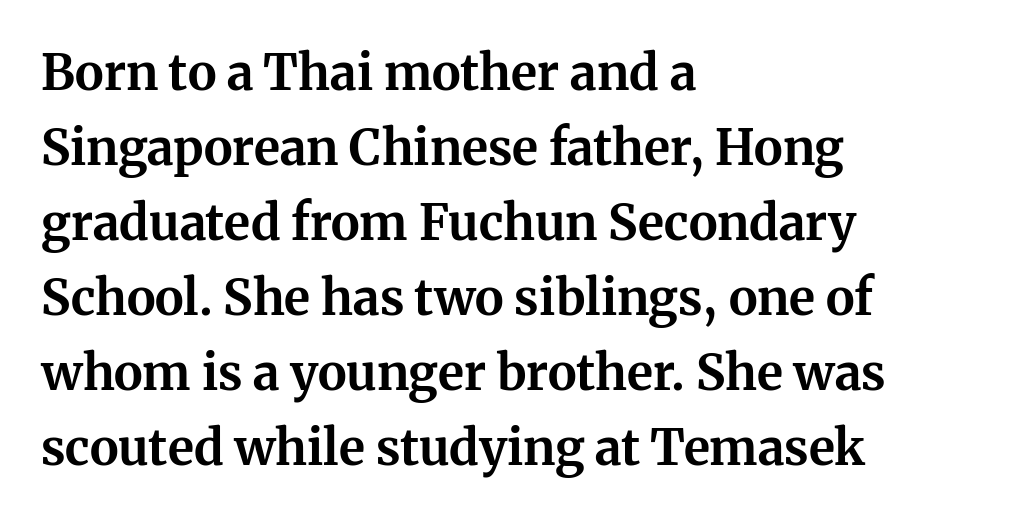
Q: Is the text bold? A: Yes.
Q: Is the text italic (slanted)? A: No, it is upright.
Q: Is the typeface a serif or a sans-serif typeface? A: Serif.
Q: Is the text underlined? A: No.
Q: How is the paragraph aligned? A: Left-aligned.
Q: Is the spacing between letters normal or unusually wide? A: Normal.
Q: Is the spacing between lines tight, normal or loose? A: Normal.
Q: Width (condensed, normal, or wide)? A: Normal.
Q: Stroke contrast? A: Medium.
Q: x-height? A: Medium.
Q: Monospaced? A: No.
